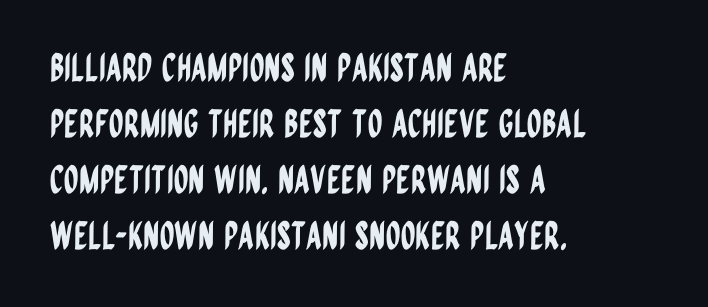
{"serif": "no", "italic": "no", "width": "condensed", "stroke_contrast": "low", "x_height": "large", "monospaced": "no", "underline": "no", "align": "left", "line_spacing": "normal", "line_spacing_ratio": 1.47, "letter_spacing": "normal", "letter_spacing_em": 0.0, "glyph_px": 38}
